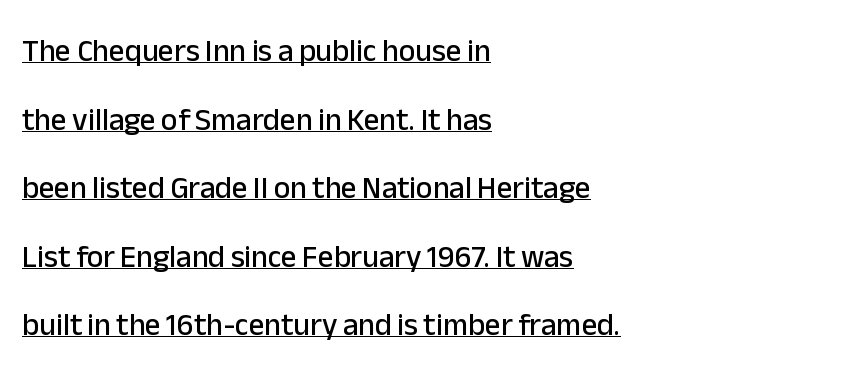
{"serif": "no", "italic": "no", "width": "normal", "stroke_contrast": "low", "x_height": "medium", "monospaced": "no", "underline": "yes", "align": "left", "line_spacing": "loose", "line_spacing_ratio": 2.21, "letter_spacing": "normal", "letter_spacing_em": 0.0, "glyph_px": 31}
